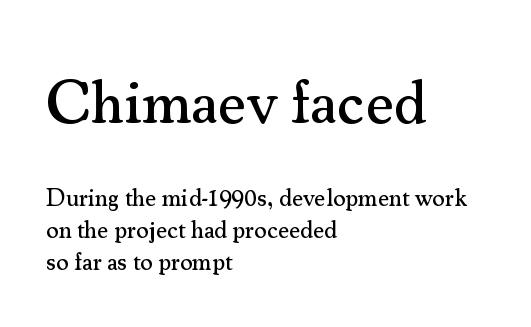
The compositor pushed each line to the left boundary. The letters in the upper block stand taller than those in the block below. Spacing between characters is what you'd get straight out of the box. Spacing verdict: proportional, widths tailored to each character.
